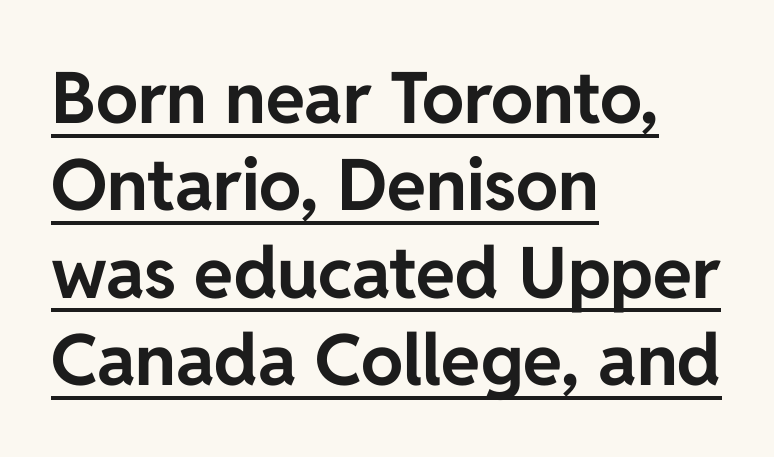
The image shows 71 px bold sans-serif type, upright; set left-aligned, line spacing 1.23x, normal letter spacing, underlined; low stroke contrast and a medium x-height.
